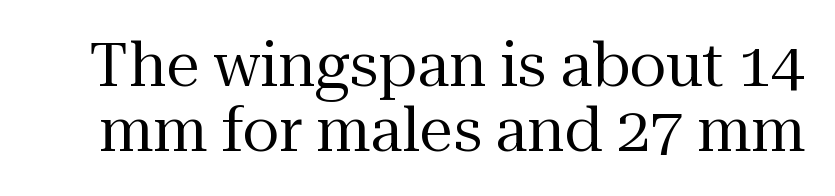
The image shows 60 px regular-weight serif type, upright; set tight line spacing (1.08x), normal letter spacing, not underlined; medium stroke contrast and a medium x-height.
